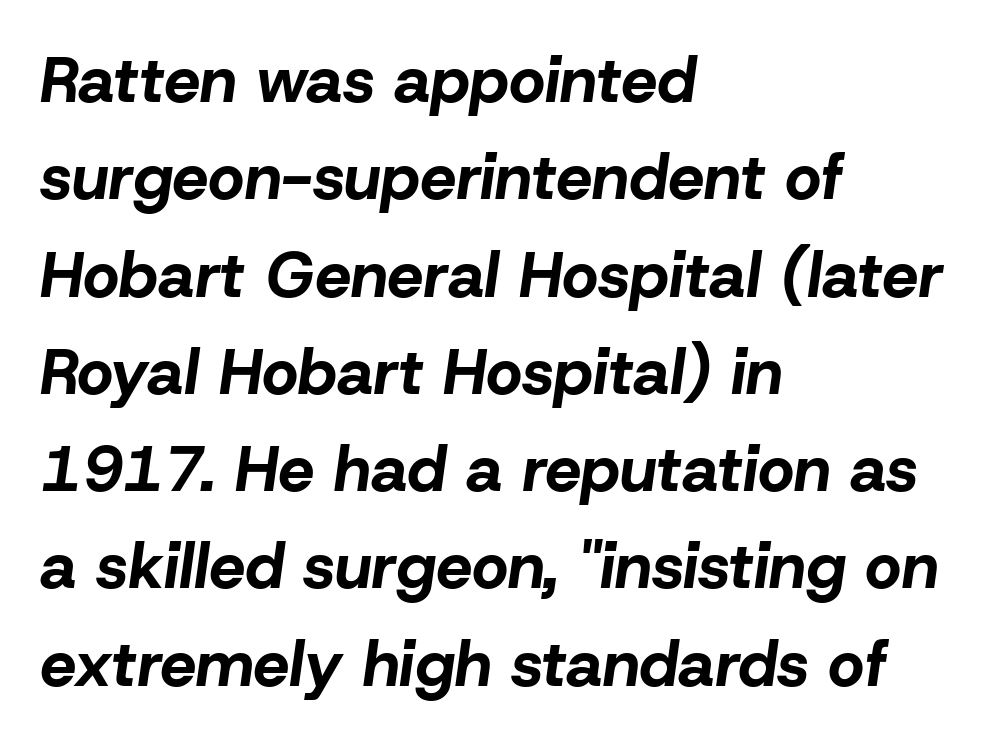
The image shows 64 px bold type, italic (leaning right); set left-aligned, normal line spacing (1.52x), normal letter spacing, not underlined; low stroke contrast and a medium x-height.
